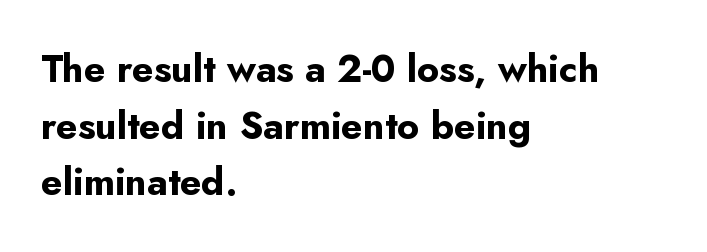
The image shows 38 px bold sans-serif type, upright; set left-aligned, normal line spacing (1.49x), normal letter spacing, not underlined; low stroke contrast and a small x-height.
